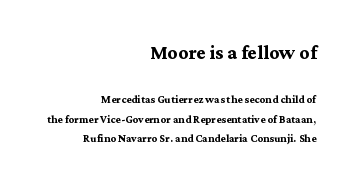
{"italic": "no", "bold": "yes", "underline": "no", "align": "right", "line_spacing": "normal", "line_spacing_ratio": 1.38, "letter_spacing": "normal", "letter_spacing_em": 0.0, "larger_block": "first", "size_ratio": 1.79, "glyph_px": 25}
